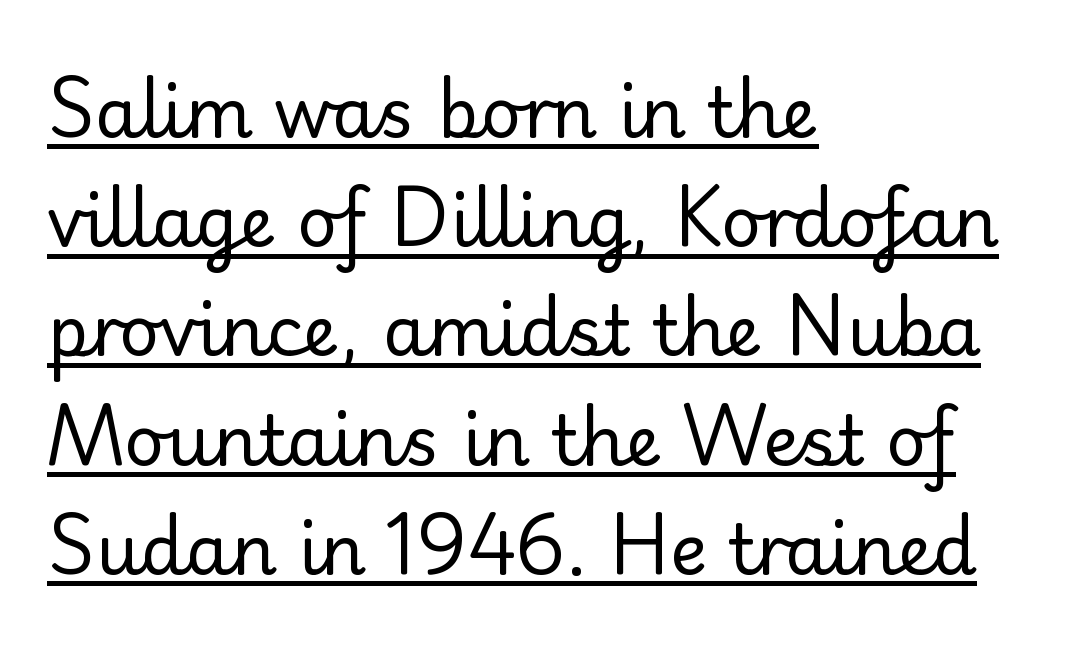
The image shows 70 px regular-weight serif type, upright; set left-aligned, normal line spacing (1.56x), normal letter spacing, underlined; low stroke contrast and a small x-height.
